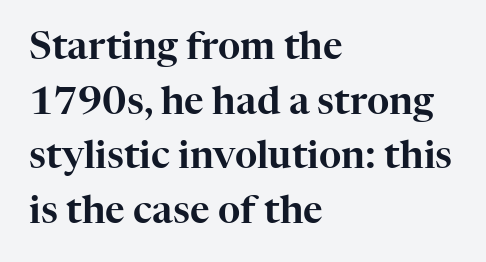
The image shows 38 px serif type, upright; set left-aligned, normal line spacing (1.44x), normal letter spacing, not underlined; high stroke contrast and a medium x-height.
